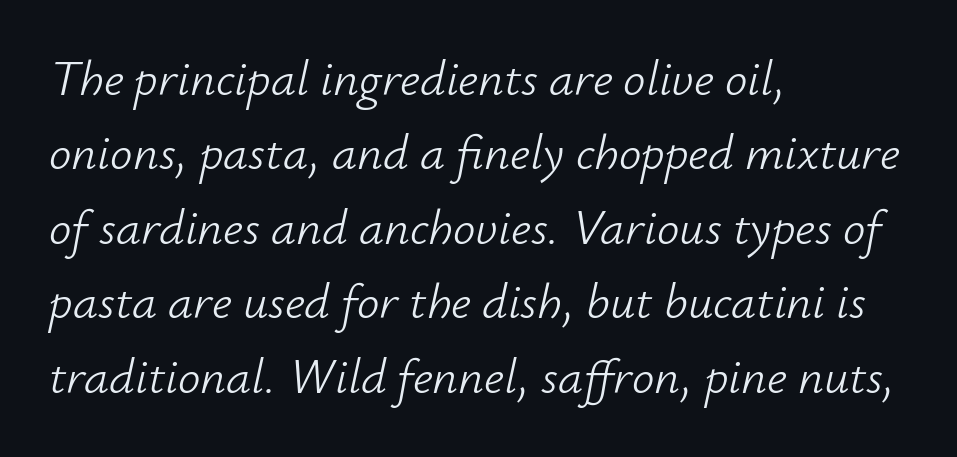
Q: Is the text bold? A: No.
Q: Is the text italic (slanted)? A: Yes, it leans right by about 12 degrees.
Q: Is the text underlined? A: No.
Q: How is the paragraph aligned? A: Left-aligned.
Q: Is the spacing between letters normal or unusually wide? A: Normal.
Q: Is the spacing between lines tight, normal or loose? A: Normal.
Q: Width (condensed, normal, or wide)? A: Normal.
Q: Stroke contrast? A: Low.
Q: x-height? A: Small.
Q: Monospaced? A: No.
